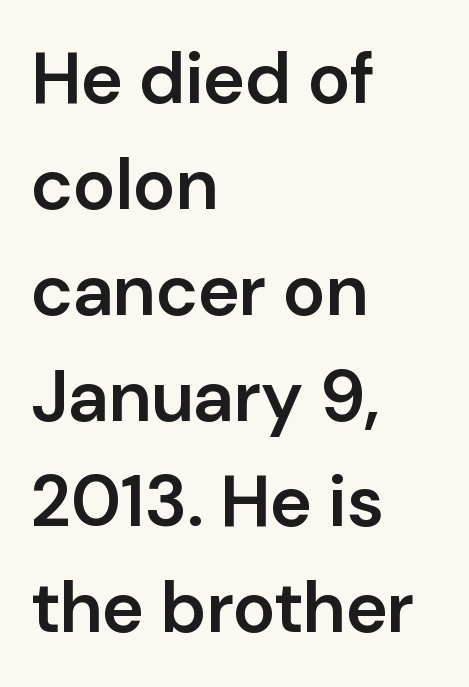
The image shows 72 px semibold sans-serif type, upright; set left-aligned, normal line spacing (1.47x), normal letter spacing, not underlined; low stroke contrast and a medium x-height.
